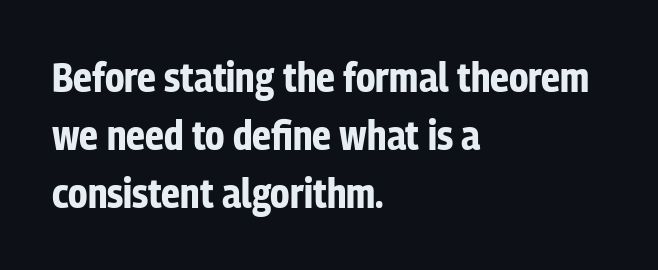
Q: Is the text bold? A: Yes.
Q: Is the text italic (slanted)? A: No, it is upright.
Q: Is the typeface a serif or a sans-serif typeface? A: Sans-serif.
Q: Is the text underlined? A: No.
Q: How is the paragraph aligned? A: Left-aligned.
Q: Is the spacing between letters normal or unusually wide? A: Normal.
Q: Is the spacing between lines tight, normal or loose? A: Normal.
Q: Width (condensed, normal, or wide)? A: Condensed.
Q: Stroke contrast? A: Low.
Q: x-height? A: Medium.
Q: Monospaced? A: No.
